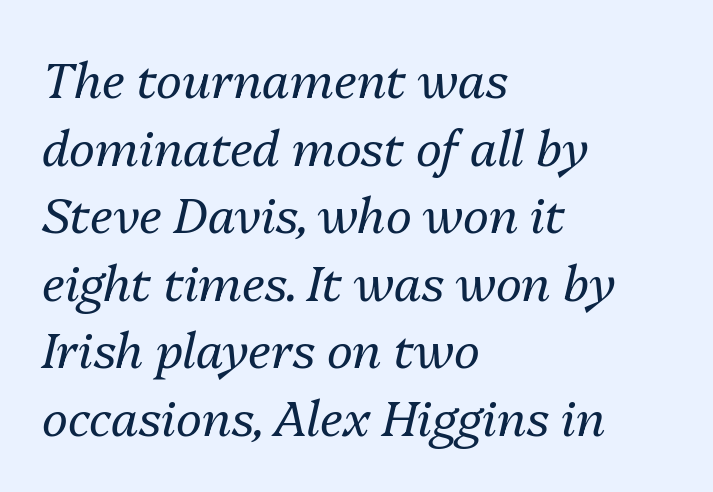
Q: Is the text bold? A: No.
Q: Is the text italic (slanted)? A: Yes, it leans right by about 13 degrees.
Q: Is the text underlined? A: No.
Q: How is the paragraph aligned? A: Left-aligned.
Q: Is the spacing between letters normal or unusually wide? A: Normal.
Q: Is the spacing between lines tight, normal or loose? A: Normal.
Q: Width (condensed, normal, or wide)? A: Normal.
Q: Stroke contrast? A: Medium.
Q: x-height? A: Medium.
Q: Monospaced? A: No.
